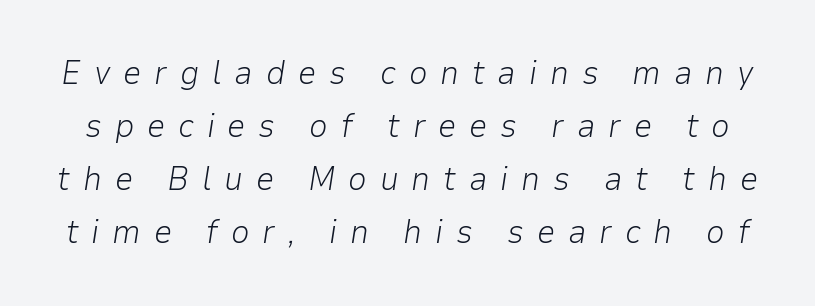
Think standard paragraph weight, or any step lighter than that. Varying glyph widths throughout — classic text-font behaviour. Leading matches the norm, producing a regular column. In terms of posture, this sample is oblique. The space directly below the letters is spotless.
